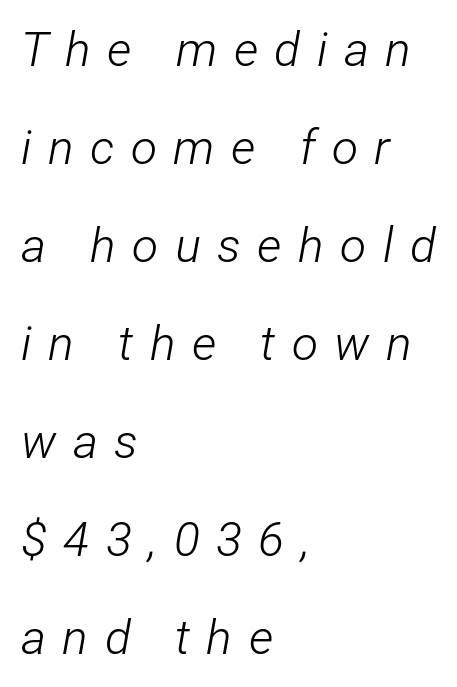
The space beneath each line is pristine and unruled. These lines stack with their left ends in a neat column. Is this a fixed-width face? No — the glyphs have proportional, varying widths. Yep, that's italic — everything's leaning.
